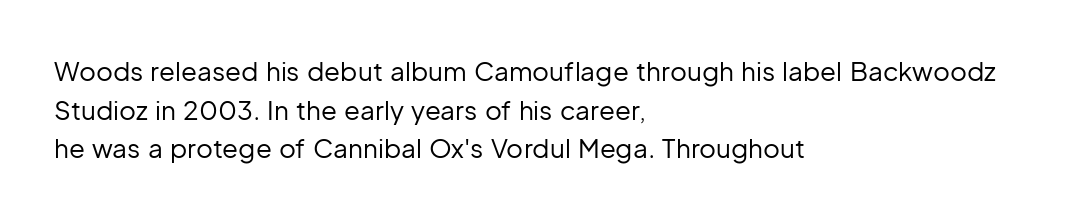
{"italic": "no", "bold": "no", "underline": "no", "align": "left", "line_spacing": "normal", "line_spacing_ratio": 1.49, "letter_spacing": "normal", "letter_spacing_em": 0.0, "glyph_px": 26}
